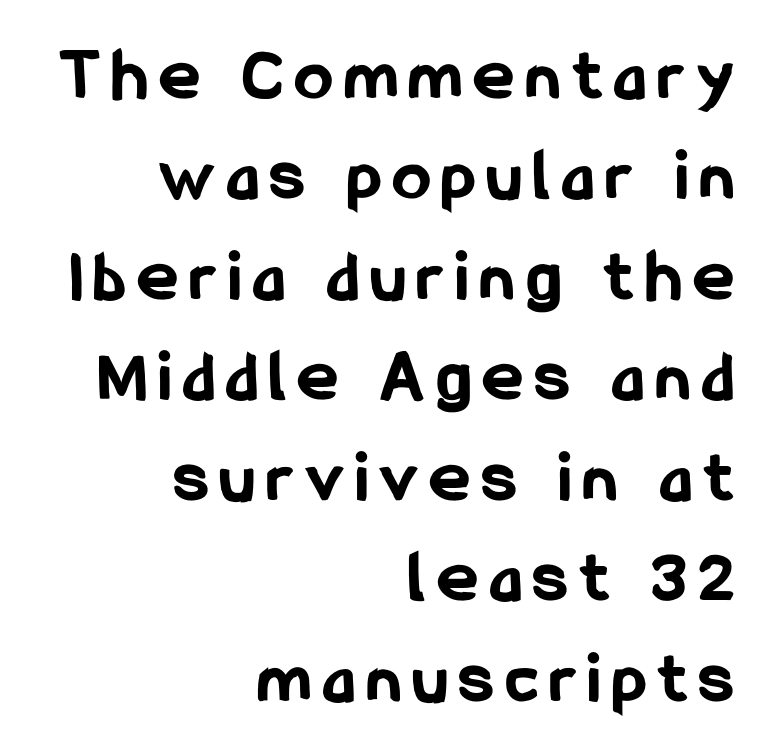
Q: Is the text bold? A: Yes.
Q: Is the text italic (slanted)? A: No, it is upright.
Q: Is the typeface a serif or a sans-serif typeface? A: Sans-serif.
Q: Is the text underlined? A: No.
Q: How is the paragraph aligned? A: Right-aligned.
Q: Is the spacing between lines tight, normal or loose? A: Normal.
Q: Width (condensed, normal, or wide)? A: Condensed.
Q: Stroke contrast? A: Low.
Q: x-height? A: Medium.
Q: Monospaced? A: No.
